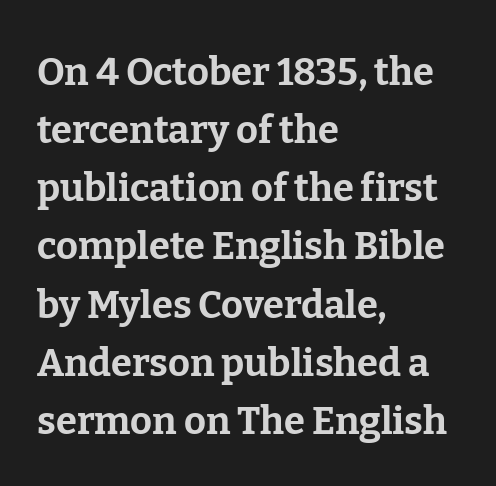
{"serif": "yes", "italic": "no", "bold": "yes", "weight": "bold", "width": "normal", "stroke_contrast": "low", "x_height": "medium", "monospaced": "no", "underline": "no", "align": "left", "line_spacing": "normal", "line_spacing_ratio": 1.53, "letter_spacing": "normal", "letter_spacing_em": 0.0, "glyph_px": 38}
